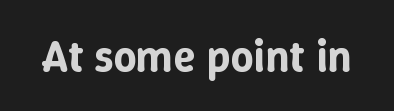
{"italic": "no", "width": "normal", "stroke_contrast": "low", "x_height": "medium", "monospaced": "no", "underline": "no", "letter_spacing": "normal", "letter_spacing_em": 0.0, "glyph_px": 45}
